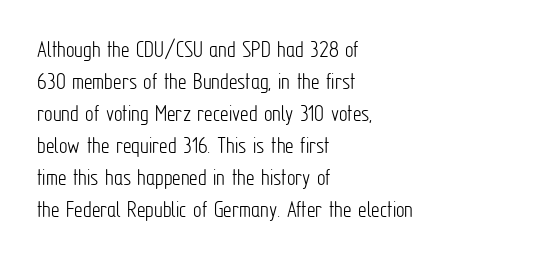
{"italic": "no", "bold": "no", "underline": "no", "align": "left", "line_spacing": "normal", "line_spacing_ratio": 1.33, "letter_spacing": "normal", "letter_spacing_em": 0.0, "glyph_px": 24}
